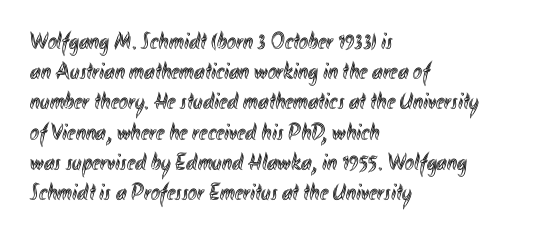
The image shows 24 px text type; set left-aligned, normal line spacing (1.26x), normal letter spacing, not underlined.
